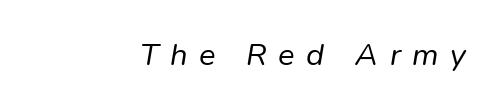
The image shows 31 px regular-weight type, italic (leaning right); set unusually wide letter spacing (+0.37 em), not underlined; low stroke contrast and a medium x-height.
